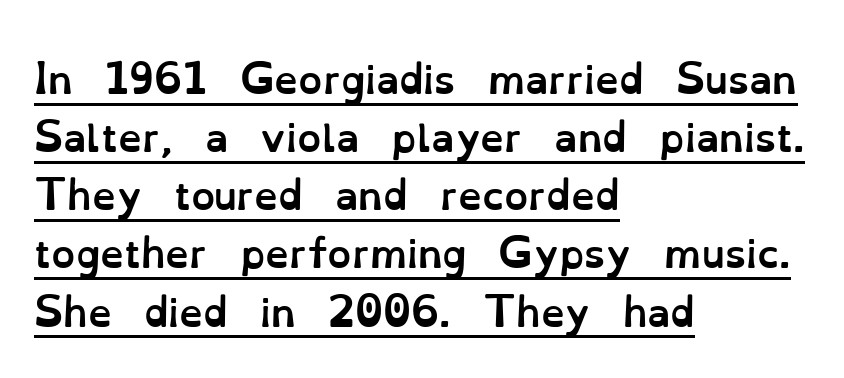
Q: Is the text bold? A: Yes.
Q: Is the text italic (slanted)? A: No, it is upright.
Q: Is the text underlined? A: Yes.
Q: How is the paragraph aligned? A: Left-aligned.
Q: Is the spacing between letters normal or unusually wide? A: Normal.
Q: Is the spacing between lines tight, normal or loose? A: Normal.
Q: Width (condensed, normal, or wide)? A: Normal.
Q: Stroke contrast? A: Low.
Q: x-height? A: Small.
Q: Monospaced? A: No.
